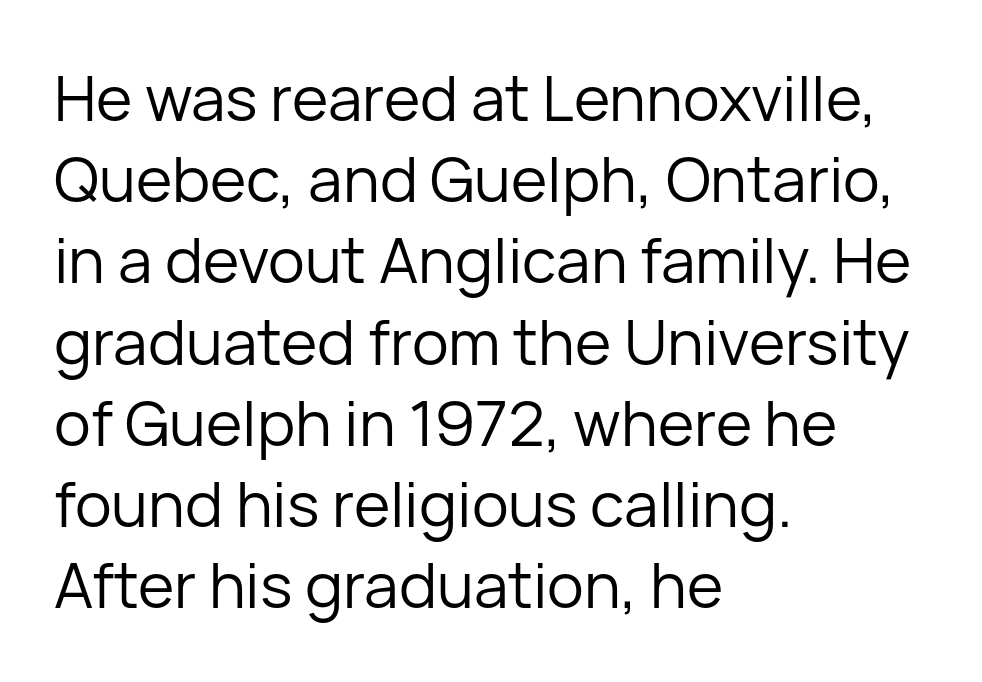
Q: Is the text bold? A: No.
Q: Is the text italic (slanted)? A: No, it is upright.
Q: Is the typeface a serif or a sans-serif typeface? A: Sans-serif.
Q: Is the text underlined? A: No.
Q: How is the paragraph aligned? A: Left-aligned.
Q: Is the spacing between letters normal or unusually wide? A: Normal.
Q: Is the spacing between lines tight, normal or loose? A: Normal.
Q: Width (condensed, normal, or wide)? A: Normal.
Q: Stroke contrast? A: Low.
Q: x-height? A: Medium.
Q: Monospaced? A: No.
